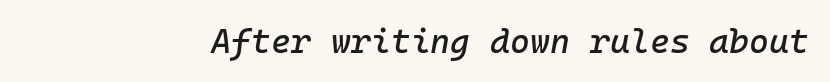
The image shows 34 px text type, italic (leaning right), monospaced; set normal letter spacing, not underlined; low stroke contrast and a medium x-height.
